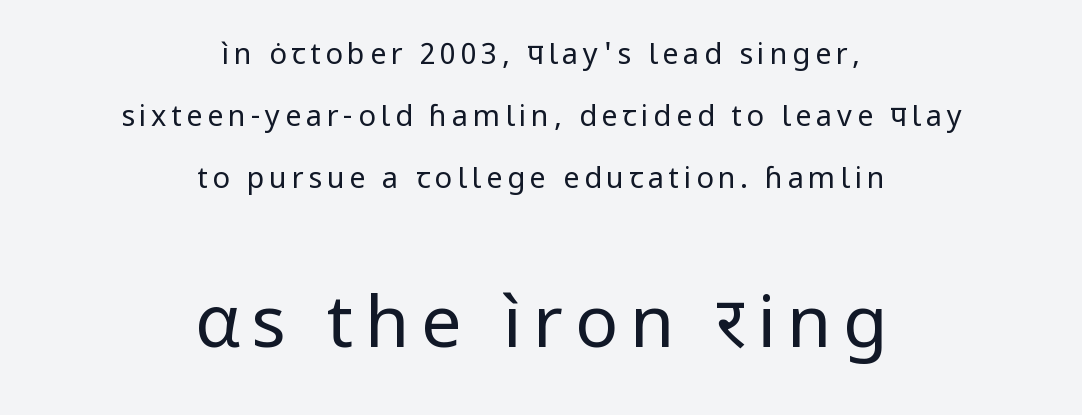
Q: Is the text bold? A: No.
Q: Is the text italic (slanted)? A: No, it is upright.
Q: Is the typeface a serif or a sans-serif typeface? A: Sans-serif.
Q: Is the text underlined? A: No.
Q: How is the paragraph aligned? A: Centered.
Q: Is the spacing between lines tight, normal or loose? A: Loose.
Q: Which block of text is set in a larger size, the first (top) or the second (bottom)? A: The second (bottom) one.
Q: Width (condensed, normal, or wide)? A: Normal.
Q: Stroke contrast? A: Low.
Q: x-height? A: Medium.
Q: Monospaced? A: No.
